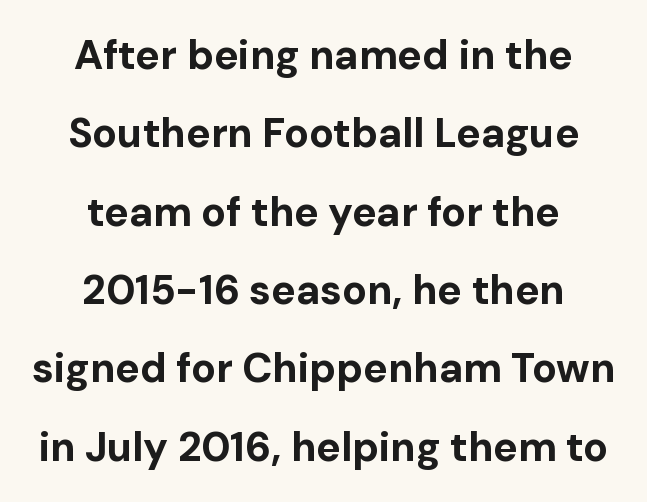
Italic? Not at all — the glyphs are vertical. Look at the bottom of the vertical strokes: they stop flat, with no serifs. Honestly, the letter spacing is just normal — you wouldn't notice it. The area under the type is left untouched. Reading down the block, each line starts at a different indent, mirrored at its end. Pretty heavy lettering here — definitely bold.
